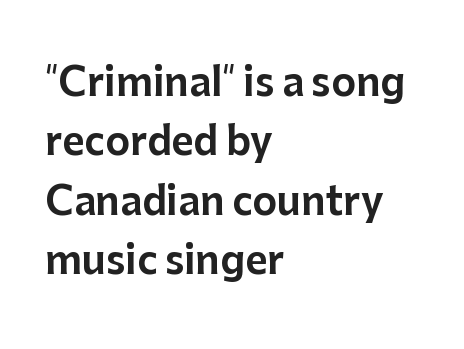
Q: Is the text italic (slanted)? A: No, it is upright.
Q: Is the typeface a serif or a sans-serif typeface? A: Sans-serif.
Q: Is the text underlined? A: No.
Q: How is the paragraph aligned? A: Left-aligned.
Q: Is the spacing between letters normal or unusually wide? A: Normal.
Q: Is the spacing between lines tight, normal or loose? A: Normal.
Q: Width (condensed, normal, or wide)? A: Normal.
Q: Stroke contrast? A: Low.
Q: x-height? A: Medium.
Q: Monospaced? A: No.
